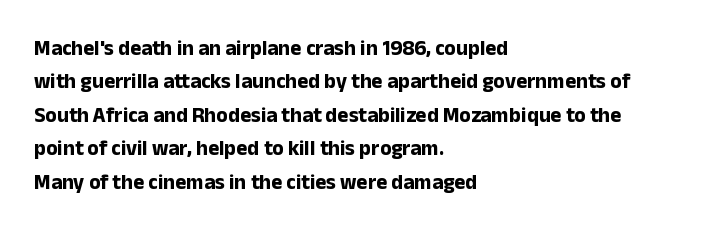
{"italic": "no", "bold": "yes", "underline": "no", "align": "left", "line_spacing": "normal", "line_spacing_ratio": 1.59, "letter_spacing": "normal", "letter_spacing_em": 0.0, "glyph_px": 21}
